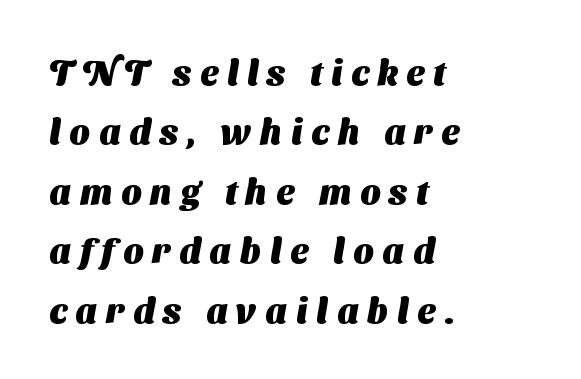
The image shows 35 px heavy sans-serif type; set left-aligned, normal line spacing (1.7x), unusually wide letter spacing (+0.26 em), not underlined; medium stroke contrast and a medium x-height.
